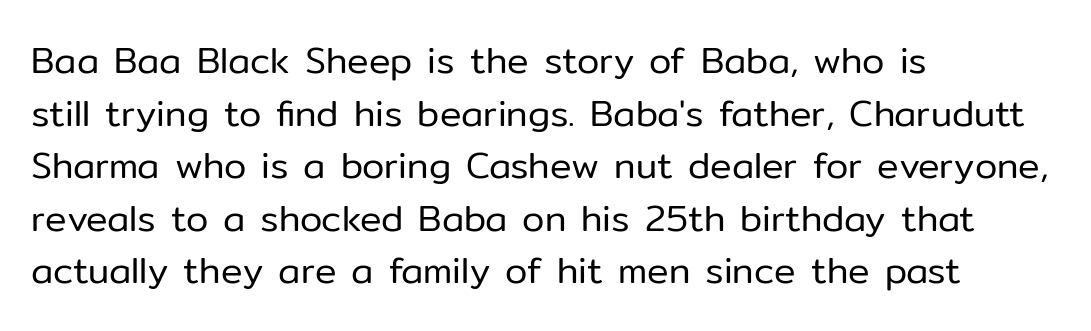
Is there much room between lines? A standard amount, neither cramped nor airy. Reading down the block, your eye returns to a fixed left position each line. The type family on display is of the sans-serif kind. A typesetter would call this zero additional tracking.
